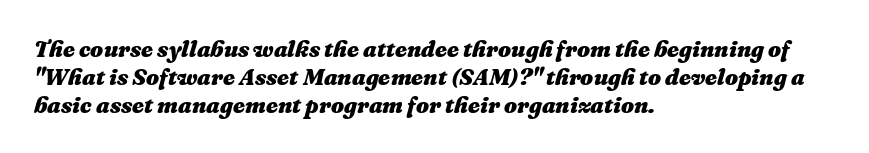
Anything drawn beneath the words? Only blank space. What stands out about the letter spacing? Nothing — it is the standard amount. There's an unmistakable incline to the writing here. This rendering uses left alignment, leaving the right contour irregular. Is the type bold? Yes — the strokes are clearly thick and heavy.
